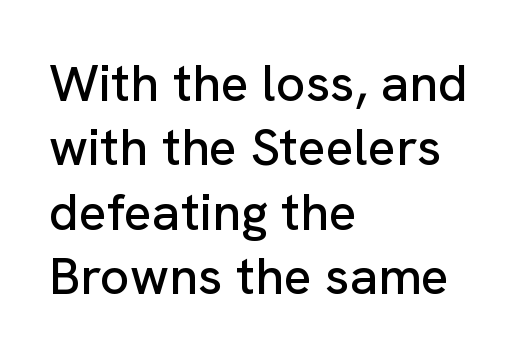
These lines are rendered in a variable-pitch font. Visually the block forms a straight wall on the left and a jagged coastline on the right. There is no visible air inserted between adjacent glyphs. This sample uses an upright cut, with every glyph sitting square on the baseline.
